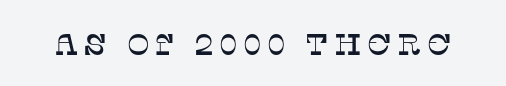
Each letter keeps its own natural width here, so spacing adapts to shape. The specimen omits any rule beneath the text block's lines. The glyphs in this specimen are seriffed. It's the straight-up-and-down kind of type.
